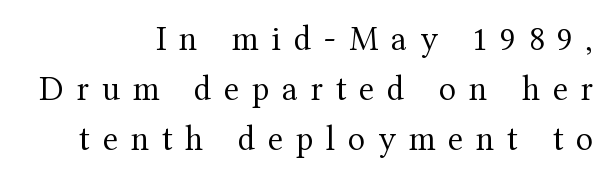
The image shows 35 px regular-weight serif type, upright; set right-aligned, normal line spacing (1.43x), unusually wide letter spacing (+0.37 em), not underlined; medium stroke contrast and a medium x-height.
